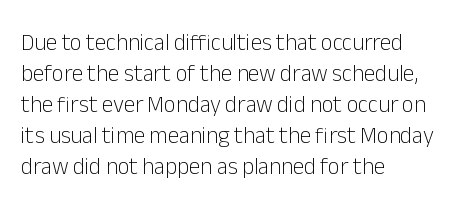
Posture: upright roman. The ragged edge is on the right, which tells us the setting is flush left. Reading down the column, the eye jumps a familiar distance to each next line. The specimen omits any rule beneath the text block's lines. The face looks like a standard text weight, possibly lighter.
